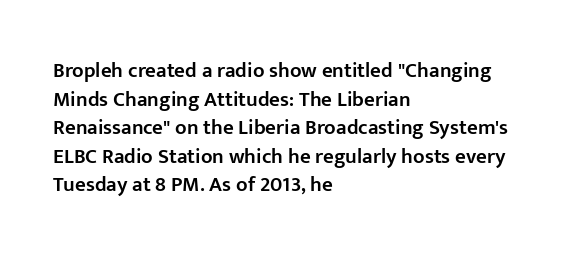
{"italic": "no", "bold": "semi", "underline": "no", "align": "left", "line_spacing": "normal", "line_spacing_ratio": 1.36, "letter_spacing": "normal", "letter_spacing_em": 0.0, "glyph_px": 21}
